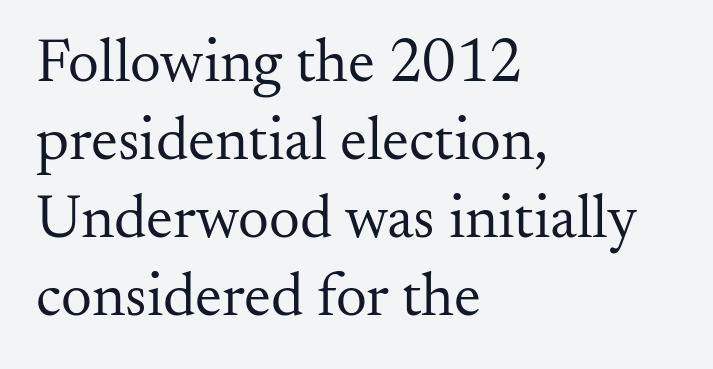
Look at the bottom of the vertical strokes: they flare into serifs here. A bare baseline throughout the passage. Between one letter and the next there's only the usual sliver of space. The text block is weighted toward the left margin, trailing off unevenly rightward.
